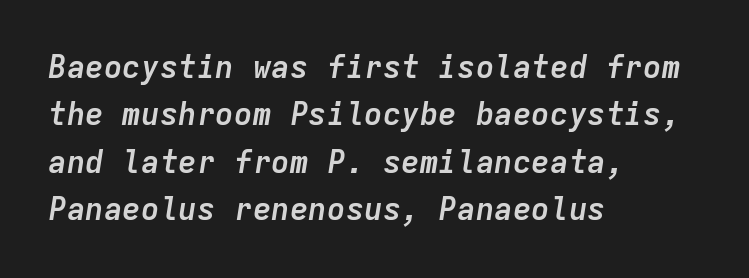
Q: Is the text bold? A: Yes.
Q: Is the text italic (slanted)? A: Yes, it leans right by about 9 degrees.
Q: Is the text underlined? A: No.
Q: How is the paragraph aligned? A: Left-aligned.
Q: Is the spacing between letters normal or unusually wide? A: Normal.
Q: Is the spacing between lines tight, normal or loose? A: Normal.
Q: Width (condensed, normal, or wide)? A: Normal.
Q: Stroke contrast? A: Low.
Q: x-height? A: Medium.
Q: Monospaced? A: Yes.
